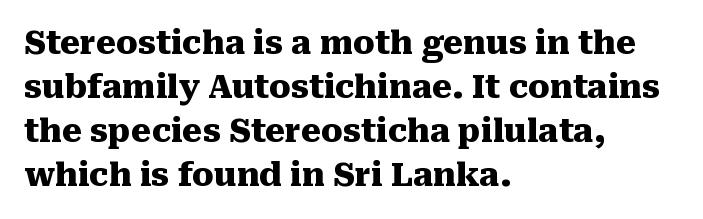
Does the leading feel generous? No, just average. This sample uses plain, unmodified letter spacing. These lines were composed using upright roman letters. Heavy, bold letterforms.
